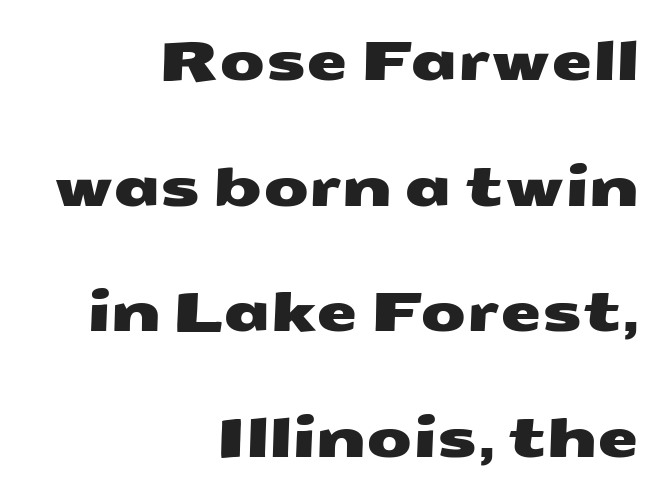
You could call the tracking neutral — neither tight nor loose. Do the characters align in a grid? No, the font is proportional. The setting favours the right margin, as signatures and pull-quotes sometimes do. Rows of type keep a wide berth in the vertical direction. Rule under the text: the space is simply empty. Grotesque or geometric, the face here clearly has no serifs.
